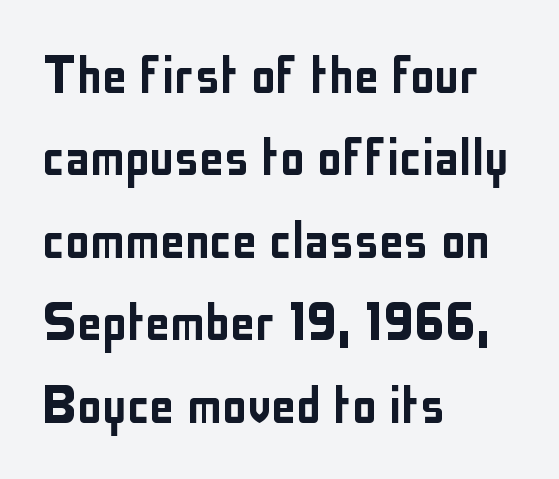
Q: Is the text italic (slanted)? A: No, it is upright.
Q: Is the typeface a serif or a sans-serif typeface? A: Sans-serif.
Q: Is the text underlined? A: No.
Q: How is the paragraph aligned? A: Left-aligned.
Q: Is the spacing between letters normal or unusually wide? A: Normal.
Q: Is the spacing between lines tight, normal or loose? A: Normal.
Q: Width (condensed, normal, or wide)? A: Condensed.
Q: Stroke contrast? A: Low.
Q: x-height? A: Medium.
Q: Monospaced? A: No.
